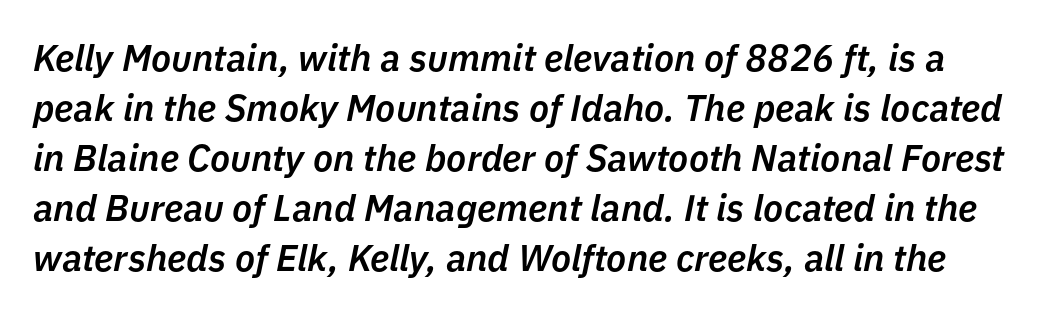
Compared with ordinary roman type, these characters are visibly tilted. Character widths vary here, with narrow letters taking less room than wide ones. Honestly, there is no underline to notice here at all. This sample keeps an unexceptional amount of space between lines. The tracking reads as untouched default to a designer's eye.
